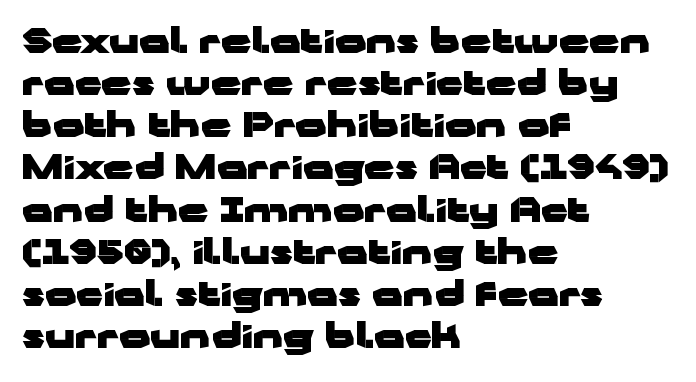
Each word holds together tightly as a unit, with standard inter-letter gaps. Underlining? Definitely not there. If you drew a ruler down the left edge, every line would touch it. The letters advance in unequal steps, a hallmark of proportional type. Check where the strokes stop: nothing finishes them off — pure sans. Caption: bold face, heavy strokes.
